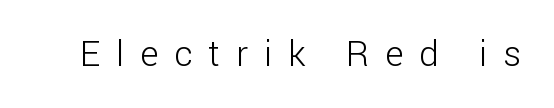
When letters stand straight like this, we call the style roman or upright. Nothing sits at the stroke ends, so this counts as sans-serif. Is this a fixed-width face? No — the glyphs have proportional, varying widths. Display-style spreading of the glyphs; the letterfit is very open. The strokes carry an ordinary text weight at most.
